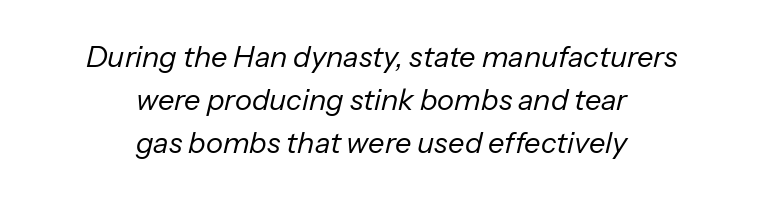
{"italic": "yes", "lean": "right", "slant_degrees": 13, "bold": "no", "weight": "regular", "width": "normal", "stroke_contrast": "low", "x_height": "medium", "monospaced": "no", "underline": "no", "align": "center", "line_spacing": "normal", "line_spacing_ratio": 1.49, "letter_spacing": "normal", "letter_spacing_em": 0.0, "glyph_px": 29}
